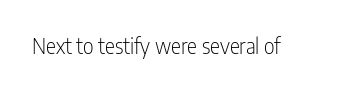
{"italic": "no", "bold": "no", "underline": "no", "letter_spacing": "normal", "letter_spacing_em": 0.0, "glyph_px": 21}
